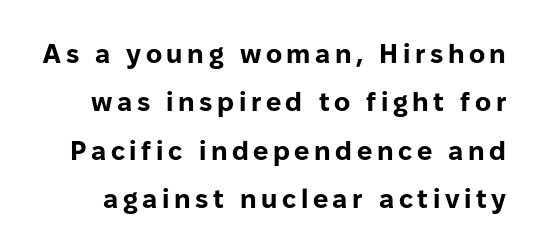
Q: Is the text bold? A: Yes.
Q: Is the text italic (slanted)? A: No, it is upright.
Q: Is the text underlined? A: No.
